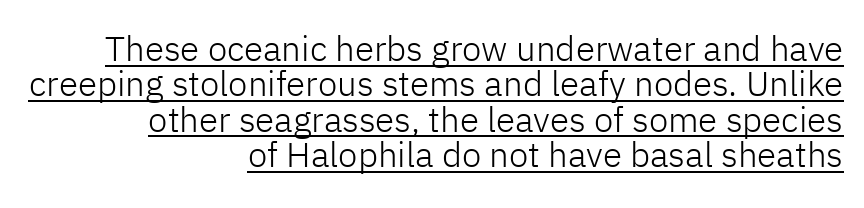
Q: Is the text bold? A: No.
Q: Is the text italic (slanted)? A: No, it is upright.
Q: Is the typeface a serif or a sans-serif typeface? A: Sans-serif.
Q: Is the text underlined? A: Yes.
Q: How is the paragraph aligned? A: Right-aligned.
Q: Is the spacing between letters normal or unusually wide? A: Normal.
Q: Is the spacing between lines tight, normal or loose? A: Tight.
Q: Width (condensed, normal, or wide)? A: Normal.
Q: Stroke contrast? A: Low.
Q: x-height? A: Medium.
Q: Monospaced? A: No.
